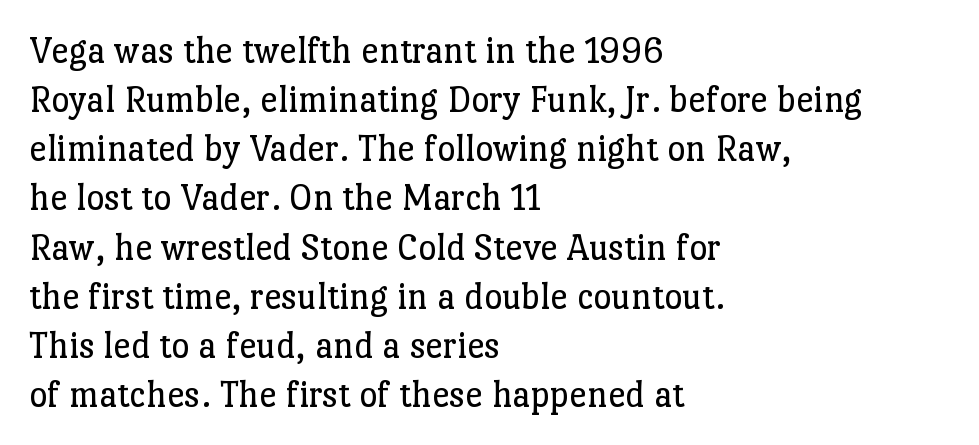
{"serif": "yes", "italic": "no", "bold": "no", "weight": "regular", "width": "normal", "stroke_contrast": "low", "x_height": "medium", "monospaced": "no", "underline": "no", "align": "left", "line_spacing": "normal", "line_spacing_ratio": 1.26, "letter_spacing": "normal", "letter_spacing_em": 0.0, "glyph_px": 39}
